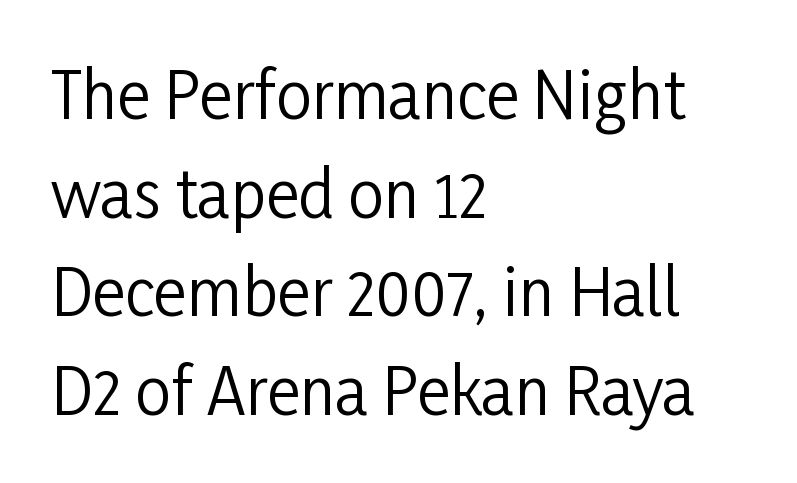
Is this a fixed-width face? No — the glyphs have proportional, varying widths. Reading down the column, the eye jumps a familiar distance to each next line. Clear beneath every line of the passage. Stroke terminals: plain, sans-serif. Here the glyphs are tracked normally, forming tight word shapes. These lines were composed using upright roman letters.
